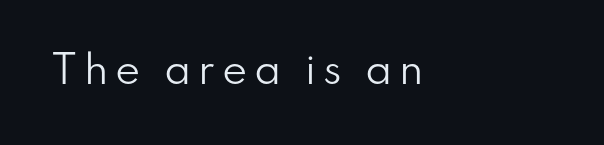
The image shows 38 px regular-weight sans-serif type, upright; set left-aligned, not underlined; low stroke contrast and a small x-height.
